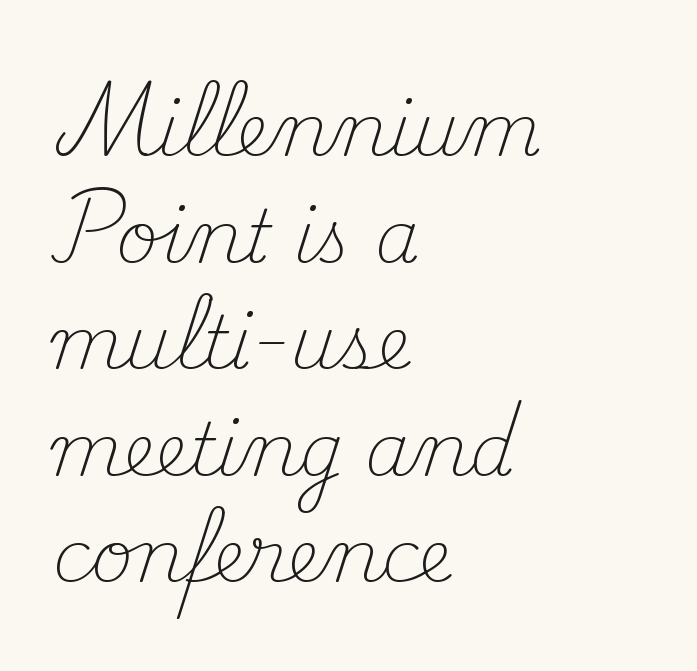
Q: Is the text bold? A: No.
Q: Is the text italic (slanted)? A: Yes.
Q: Is the typeface a serif or a sans-serif typeface? A: Serif.
Q: Is the text underlined? A: No.
Q: How is the paragraph aligned? A: Left-aligned.
Q: Is the spacing between letters normal or unusually wide? A: Normal.
Q: Is the spacing between lines tight, normal or loose? A: Normal.
Q: Width (condensed, normal, or wide)? A: Normal.
Q: Stroke contrast? A: Medium.
Q: x-height? A: Small.
Q: Monospaced? A: No.
